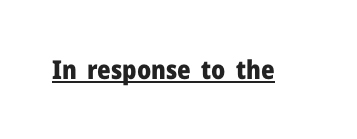
{"italic": "no", "bold": "yes", "underline": "yes", "letter_spacing": "normal", "letter_spacing_em": 0.0, "glyph_px": 26}
